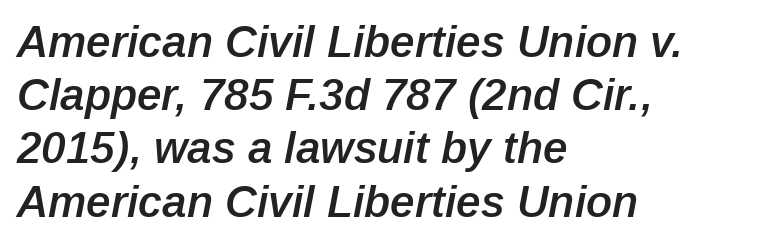
Q: Is the text bold? A: Semi-bold.
Q: Is the text italic (slanted)? A: Yes, it leans right by about 12 degrees.
Q: Is the text underlined? A: No.
Q: How is the paragraph aligned? A: Left-aligned.
Q: Is the spacing between letters normal or unusually wide? A: Normal.
Q: Width (condensed, normal, or wide)? A: Normal.
Q: Stroke contrast? A: Low.
Q: x-height? A: Medium.
Q: Monospaced? A: No.
